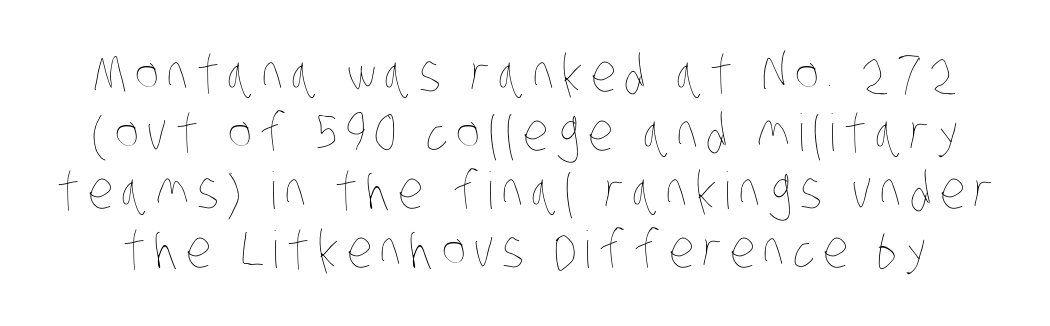
The image shows 51 px thin, condensed type; set tight line spacing (1.15x), not underlined; low stroke contrast and a large x-height.
